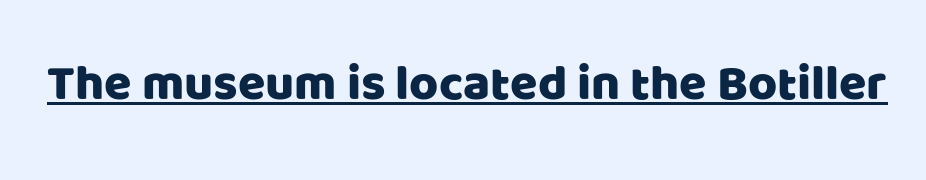
The image shows 50 px sans-serif type, upright; set normal letter spacing, underlined; low stroke contrast and a large x-height.
